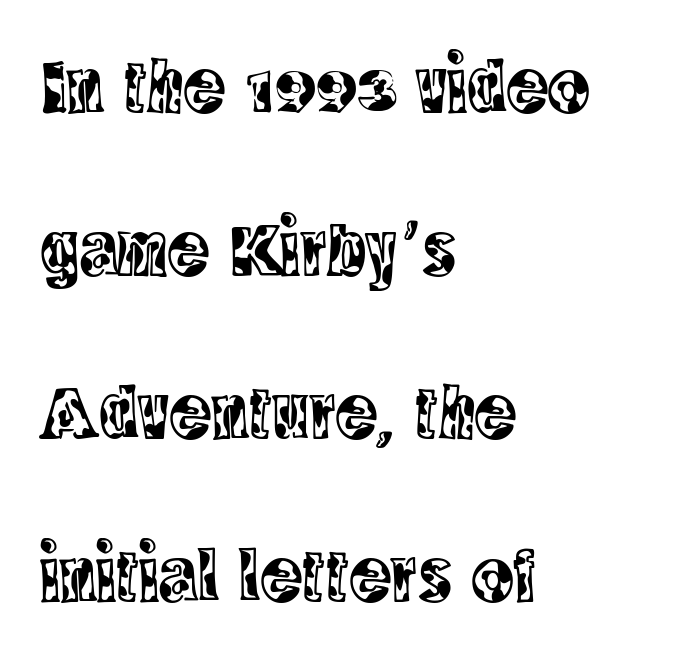
Q: Is the text italic (slanted)? A: No, it is upright.
Q: Is the typeface a serif or a sans-serif typeface? A: Serif.
Q: Is the text underlined? A: No.
Q: How is the paragraph aligned? A: Left-aligned.
Q: Is the spacing between letters normal or unusually wide? A: Normal.
Q: Is the spacing between lines tight, normal or loose? A: Loose.
Q: Width (condensed, normal, or wide)? A: Condensed.
Q: x-height? A: Large.
Q: Monospaced? A: No.
